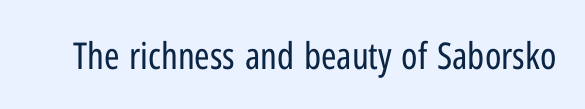
Q: Is the text bold? A: No.
Q: Is the text italic (slanted)? A: No, it is upright.
Q: Is the typeface a serif or a sans-serif typeface? A: Sans-serif.
Q: Is the text underlined? A: No.
Q: Is the spacing between letters normal or unusually wide? A: Normal.
Q: Width (condensed, normal, or wide)? A: Condensed.
Q: Stroke contrast? A: Low.
Q: x-height? A: Medium.
Q: Monospaced? A: No.
